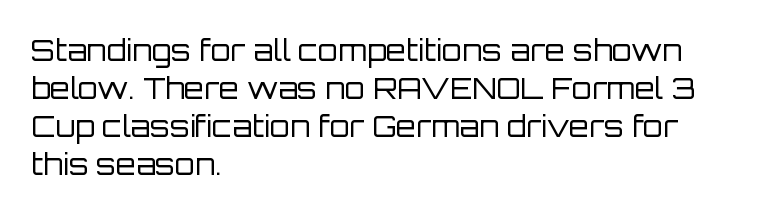
The image shows 29 px regular-weight sans-serif type, upright; set left-aligned, normal line spacing (1.31x), normal letter spacing, not underlined; low stroke contrast and a large x-height.
